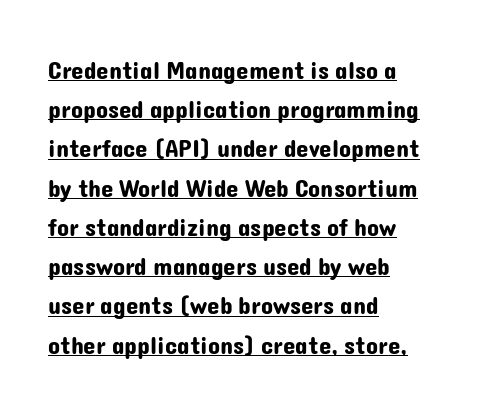
This rendering leaves character spacing at its baseline value. The specimen reads as upright at a glance. A student would call this left alignment; a typographer would say flush left, rag right. Has an underline been added? It has. The vertical gap from one line to the next is medium.
